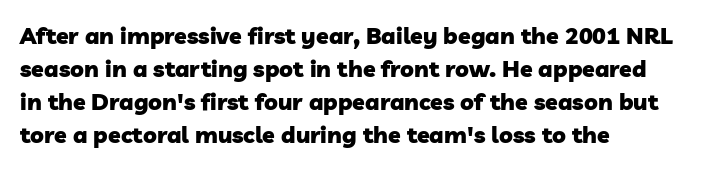
The image shows 23 px bold type; set left-aligned, normal line spacing (1.43x), normal letter spacing, not underlined.
